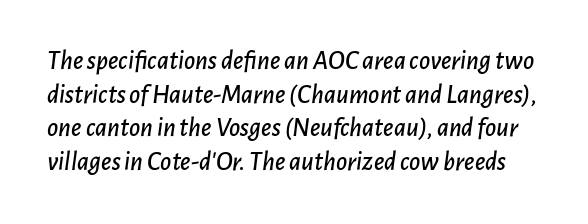
Q: Is the text italic (slanted)? A: Yes, it leans right by about 7 degrees.
Q: Is the text underlined? A: No.
Q: Is the spacing between letters normal or unusually wide? A: Normal.
Q: Is the spacing between lines tight, normal or loose? A: Normal.
